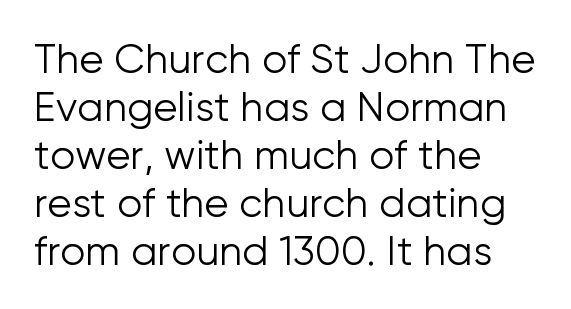
{"serif": "no", "italic": "no", "bold": "no", "weight": "light", "width": "normal", "stroke_contrast": "low", "x_height": "medium", "monospaced": "no", "underline": "no", "align": "left", "line_spacing_ratio": 1.2, "letter_spacing": "normal", "letter_spacing_em": 0.0, "glyph_px": 40}
